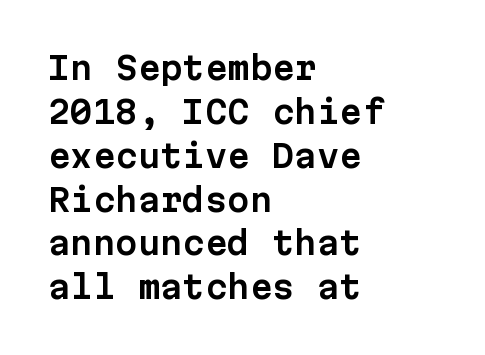
Q: Is the text italic (slanted)? A: No, it is upright.
Q: Is the typeface a serif or a sans-serif typeface? A: Sans-serif.
Q: Is the text underlined? A: No.
Q: How is the paragraph aligned? A: Left-aligned.
Q: Is the spacing between letters normal or unusually wide? A: Normal.
Q: Is the spacing between lines tight, normal or loose? A: Normal.
Q: Width (condensed, normal, or wide)? A: Normal.
Q: Stroke contrast? A: Low.
Q: x-height? A: Medium.
Q: Monospaced? A: Yes.
